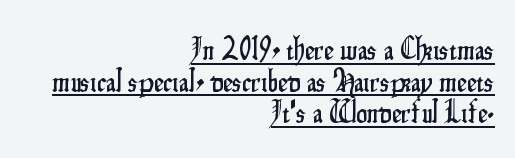
The image shows 31 px condensed sans-serif type, upright; set right-aligned, tight line spacing (1.02x), normal letter spacing, underlined; low stroke contrast and a small x-height.
